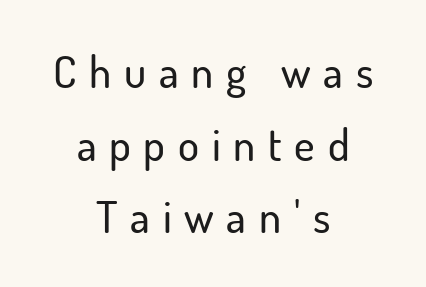
Q: Is the text italic (slanted)? A: No, it is upright.
Q: Is the typeface a serif or a sans-serif typeface? A: Sans-serif.
Q: Is the text underlined? A: No.
Q: How is the paragraph aligned? A: Centered.
Q: Is the spacing between letters normal or unusually wide? A: Unusually wide.
Q: Is the spacing between lines tight, normal or loose? A: Normal.
Q: Width (condensed, normal, or wide)? A: Normal.
Q: Stroke contrast? A: Low.
Q: x-height? A: Small.
Q: Monospaced? A: No.
